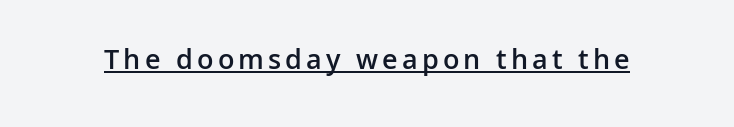
You could not count columns in this text — the font is proportionally spaced. This is underlined copy, the kind a proofreader might mark for attention. The designer went with a sans here, leaving each stem footless. The font is running at a semibold setting, under full bold.
